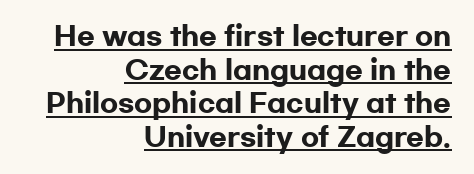
The image shows 26 px bold type, upright; set right-aligned, normal line spacing (1.29x), normal letter spacing, underlined.
